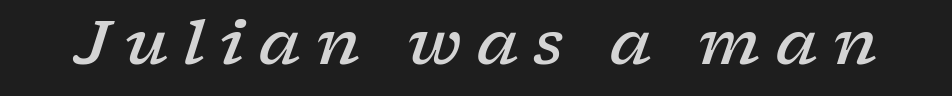
{"serif": "yes", "italic": "yes", "lean": "right", "slant_degrees": 17, "bold": "semi", "weight": "semibold", "width": "wide", "stroke_contrast": "low", "x_height": "medium", "monospaced": "no", "underline": "no", "letter_spacing": "wide", "letter_spacing_em": 0.25, "glyph_px": 61}
